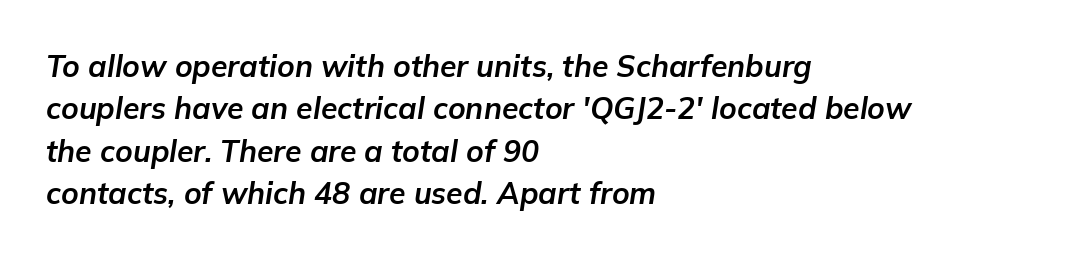
{"italic": "yes", "lean": "right", "slant_degrees": 9, "bold": "yes", "weight": "bold", "width": "normal", "stroke_contrast": "low", "x_height": "medium", "monospaced": "no", "underline": "no", "align": "left", "line_spacing": "normal", "line_spacing_ratio": 1.41, "letter_spacing": "normal", "letter_spacing_em": 0.0, "glyph_px": 30}
